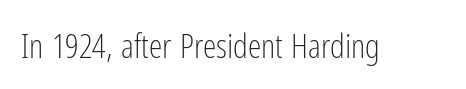
Q: Is the text bold? A: No.
Q: Is the text italic (slanted)? A: No, it is upright.
Q: Is the typeface a serif or a sans-serif typeface? A: Sans-serif.
Q: Is the text underlined? A: No.
Q: Is the spacing between letters normal or unusually wide? A: Normal.
Q: Width (condensed, normal, or wide)? A: Condensed.
Q: Stroke contrast? A: Low.
Q: x-height? A: Medium.
Q: Monospaced? A: No.
